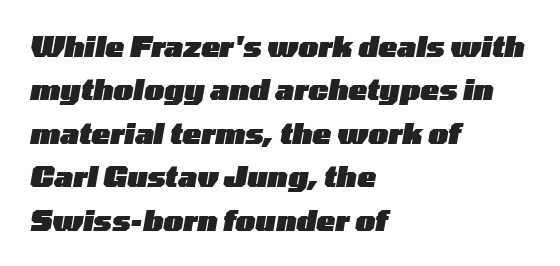
The image shows 28 px heavy, wide type, italic (leaning right); set left-aligned, normal line spacing (1.55x), normal letter spacing, not underlined; low stroke contrast and a medium x-height.
